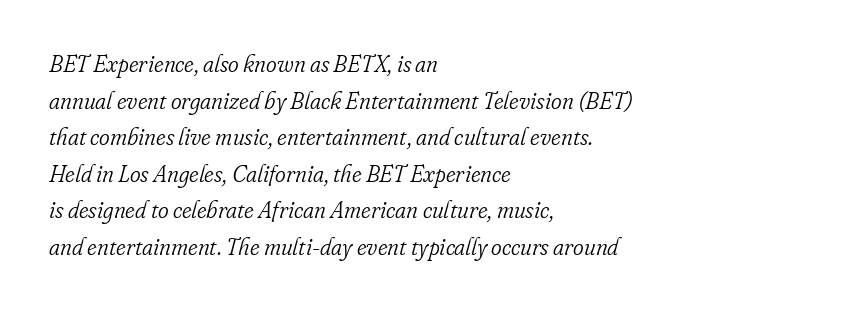
The image shows 23 px text type, italic (leaning right); set left-aligned, normal line spacing (1.59x), normal letter spacing, not underlined.
